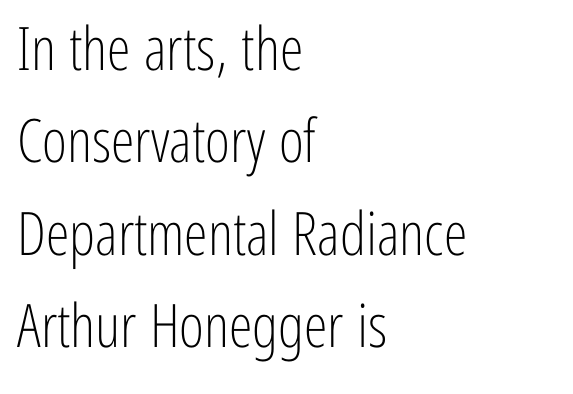
The image shows 60 px light, condensed sans-serif type, upright; set left-aligned, normal line spacing (1.54x), normal letter spacing, not underlined; low stroke contrast and a medium x-height.
